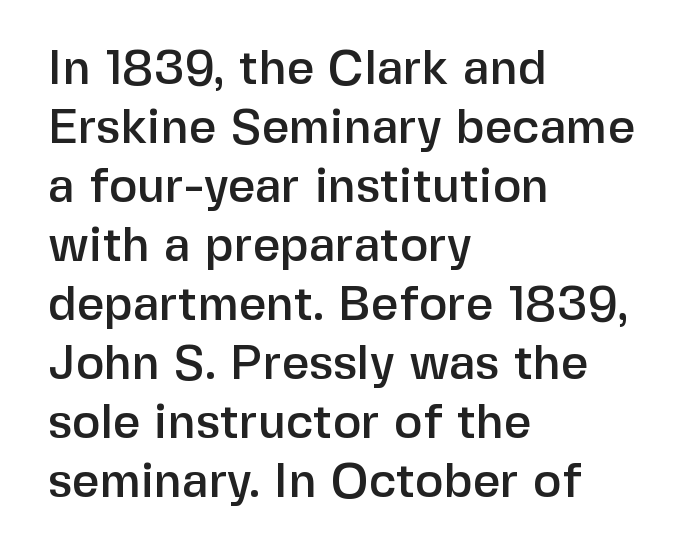
{"serif": "no", "italic": "no", "width": "normal", "stroke_contrast": "low", "x_height": "medium", "monospaced": "no", "underline": "no", "align": "left", "line_spacing_ratio": 1.23, "letter_spacing": "normal", "letter_spacing_em": 0.0, "glyph_px": 48}
